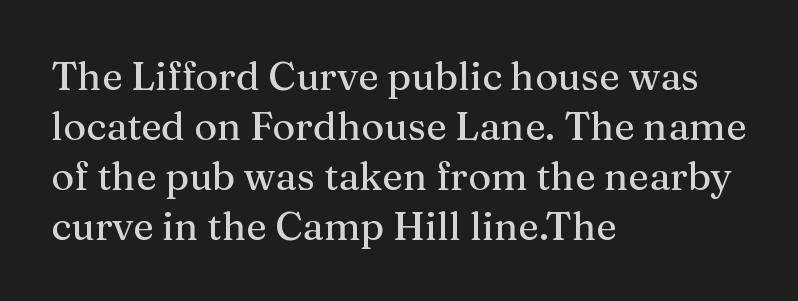
Honestly, there is no underline to notice here at all. What stands out about the letter spacing? Nothing — it is the standard amount. Varying glyph widths throughout — classic text-font behaviour. Evenly set lines give the paragraph a standard silhouette. What kind of face is this? One with serifs.
